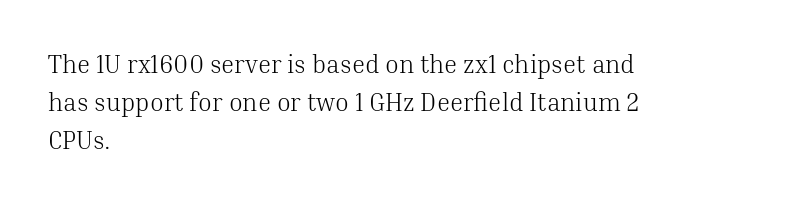
{"italic": "no", "bold": "no", "underline": "no", "align": "left", "line_spacing": "normal", "line_spacing_ratio": 1.52, "letter_spacing": "normal", "letter_spacing_em": 0.0, "glyph_px": 25}
